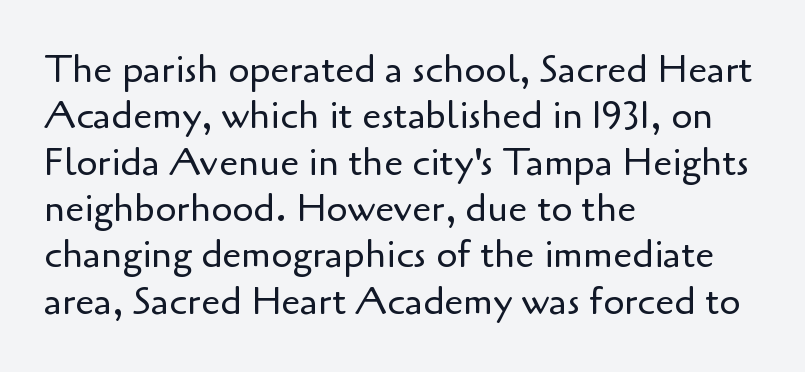
Q: Is the text bold? A: No.
Q: Is the text italic (slanted)? A: No, it is upright.
Q: Is the typeface a serif or a sans-serif typeface? A: Sans-serif.
Q: Is the text underlined? A: No.
Q: How is the paragraph aligned? A: Left-aligned.
Q: Is the spacing between letters normal or unusually wide? A: Normal.
Q: Width (condensed, normal, or wide)? A: Normal.
Q: Stroke contrast? A: Low.
Q: x-height? A: Small.
Q: Monospaced? A: No.
